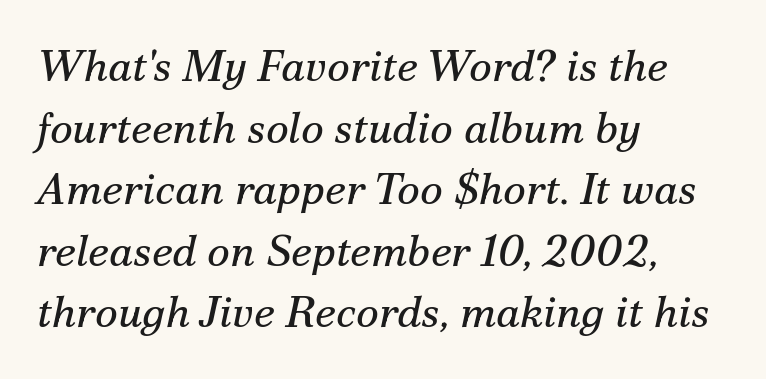
{"serif": "yes", "italic": "yes", "lean": "right", "slant_degrees": 12, "bold": "no", "weight": "regular", "width": "normal", "stroke_contrast": "medium", "x_height": "small", "monospaced": "no", "underline": "no", "align": "left", "line_spacing": "normal", "line_spacing_ratio": 1.4, "letter_spacing": "normal", "letter_spacing_em": 0.0, "glyph_px": 44}
